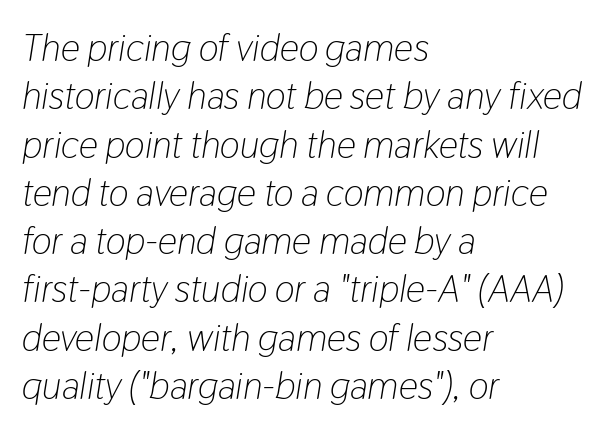
{"italic": "yes", "lean": "right", "slant_degrees": 9, "bold": "no", "weight": "light", "width": "condensed", "stroke_contrast": "low", "x_height": "medium", "monospaced": "no", "underline": "no", "align": "left", "line_spacing": "normal", "line_spacing_ratio": 1.27, "letter_spacing": "normal", "letter_spacing_em": 0.0, "glyph_px": 38}
